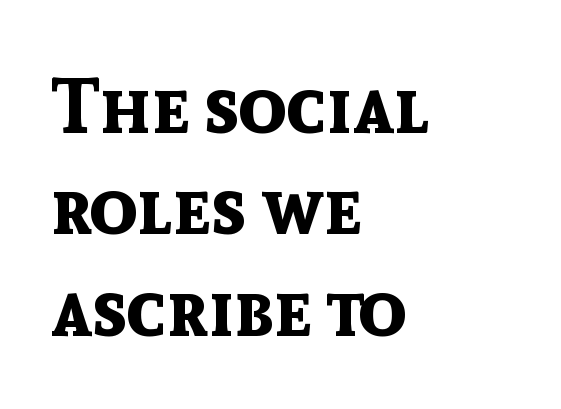
The image shows 78 px bold sans-serif type, upright; set left-aligned, normal line spacing (1.3x), normal letter spacing, not underlined; a medium x-height.
